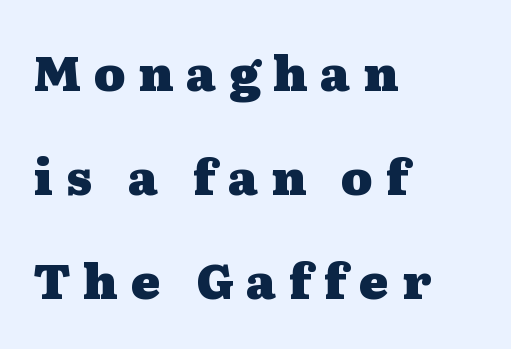
{"serif": "yes", "italic": "no", "bold": "yes", "weight": "heavy", "width": "wide", "stroke_contrast": "medium", "x_height": "medium", "monospaced": "no", "underline": "no", "align": "left", "line_spacing": "loose", "line_spacing_ratio": 2.17, "letter_spacing": "wide", "letter_spacing_em": 0.27, "glyph_px": 48}
